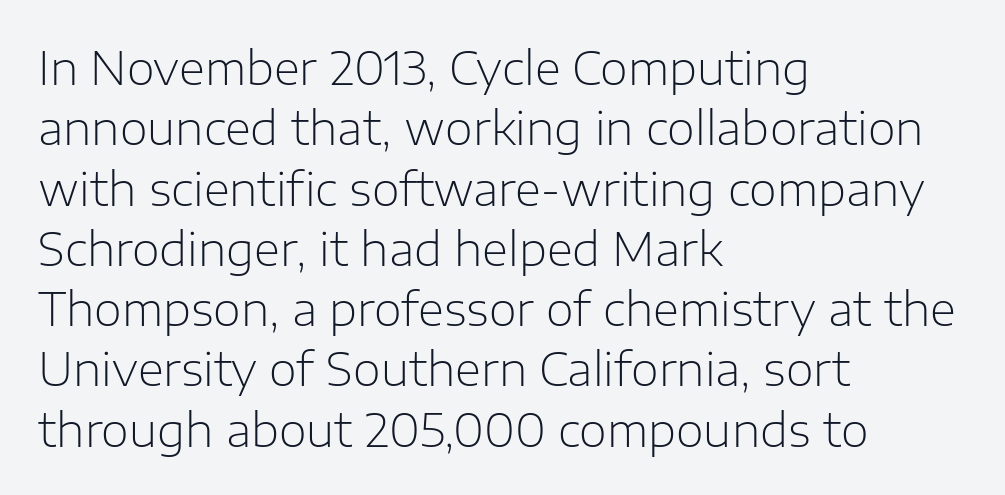
Note: no serifs on the glyphs. This sample has the flowing, uneven cadence of proportional lettering. A typesetter would call this zero additional tracking. Just letters on the line, the space beneath them empty. Summary of weight: not heavy and not bold.
